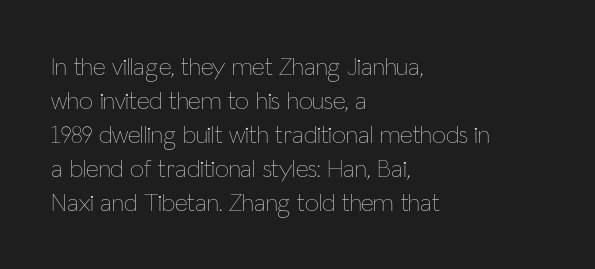
{"italic": "no", "bold": "no", "underline": "no", "align": "left", "line_spacing": "normal", "line_spacing_ratio": 1.36, "letter_spacing": "normal", "letter_spacing_em": 0.0, "glyph_px": 25}
